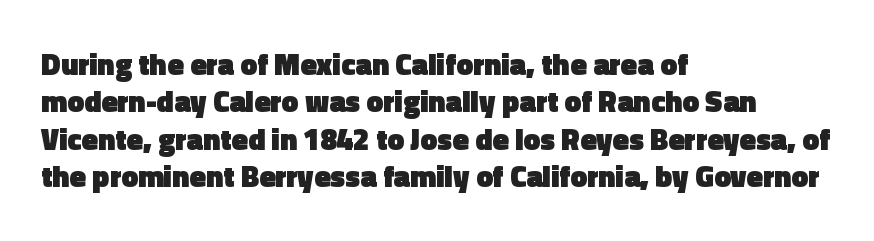
The image shows 30 px heavy sans-serif type, upright; set left-aligned, normal line spacing (1.25x), normal letter spacing, not underlined; a medium x-height.
